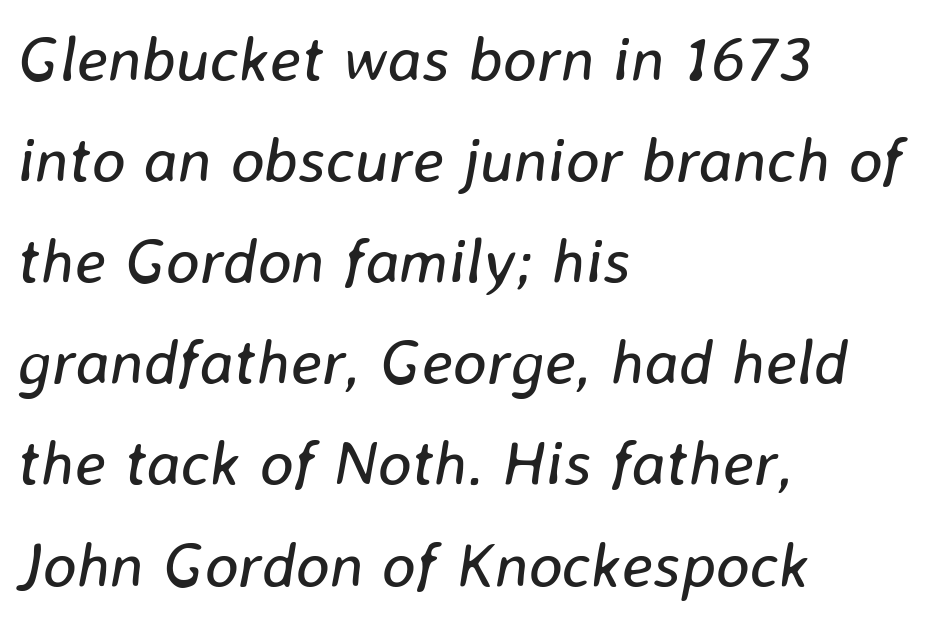
{"italic": "yes", "lean": "right", "slant_degrees": 8, "bold": "no", "weight": "regular", "width": "normal", "stroke_contrast": "low", "x_height": "medium", "monospaced": "no", "underline": "no", "align": "left", "line_spacing": "normal", "line_spacing_ratio": 1.58, "letter_spacing": "normal", "letter_spacing_em": 0.0, "glyph_px": 64}
